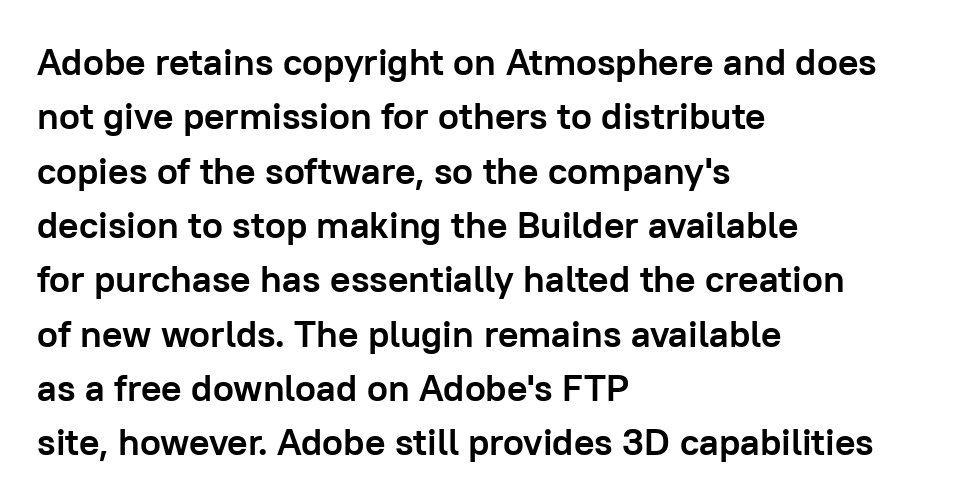
The image shows 38 px semibold sans-serif type, upright; set left-aligned, normal line spacing (1.43x), normal letter spacing, not underlined; low stroke contrast and a medium x-height.
